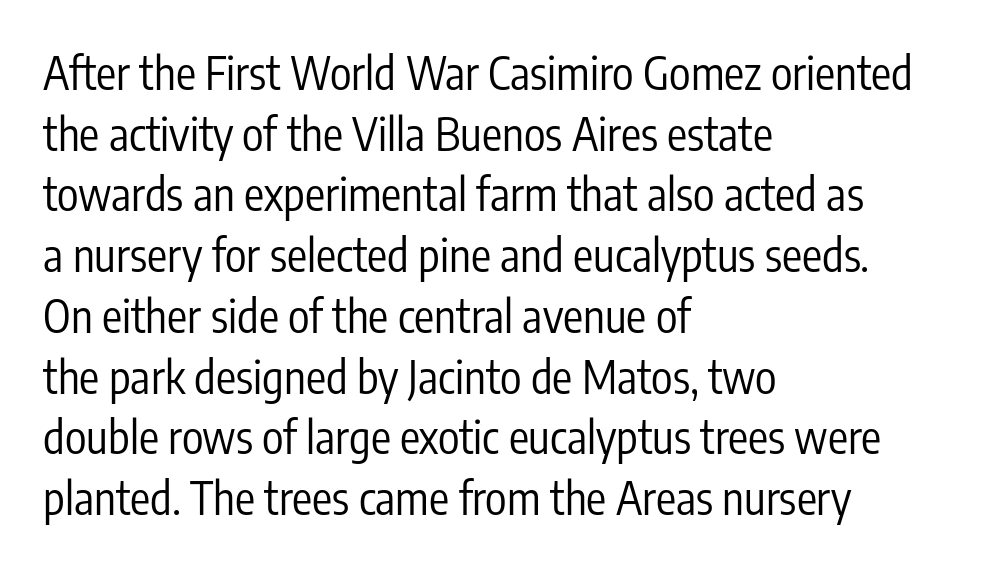
The lettering stays uniformly vertical, giving the passage a roman look. Any mark beneath the type? The region is blank. Think of a printed novel: that variable character pitch is what you see here. The weight tops out at a normal text grade.
